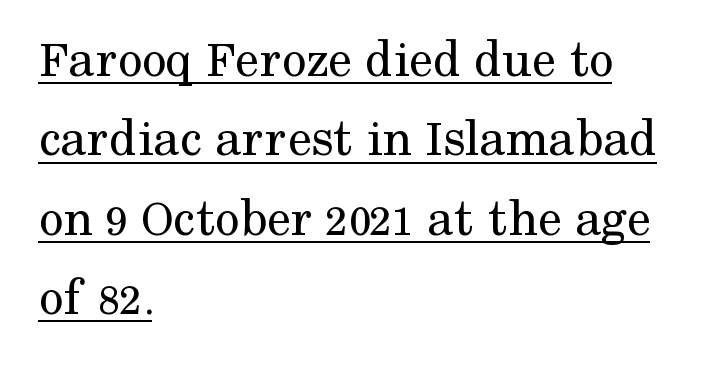
The image shows 54 px regular-weight serif type, upright; set left-aligned, normal line spacing (1.47x), normal letter spacing, underlined; medium stroke contrast and a medium x-height.
